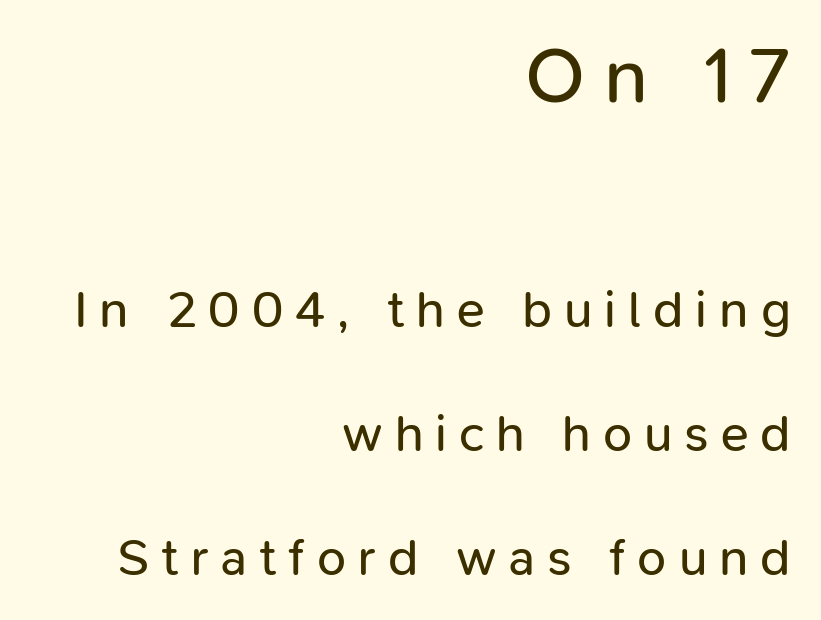
The image shows 78 px regular-weight sans-serif type, upright; set right-aligned, loose line spacing (2.39x), unusually wide letter spacing (+0.23 em), not underlined; the first (top) block is 1.5x larger; low stroke contrast and a medium x-height.
